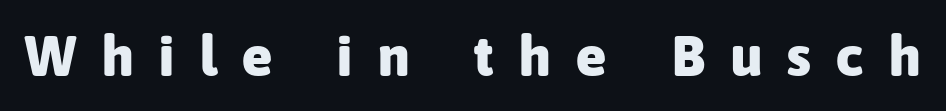
Q: Is the text bold? A: Yes.
Q: Is the text italic (slanted)? A: No, it is upright.
Q: Is the typeface a serif or a sans-serif typeface? A: Sans-serif.
Q: Is the text underlined? A: No.
Q: Is the spacing between letters normal or unusually wide? A: Unusually wide.
Q: Width (condensed, normal, or wide)? A: Normal.
Q: Stroke contrast? A: Low.
Q: x-height? A: Medium.
Q: Monospaced? A: No.
